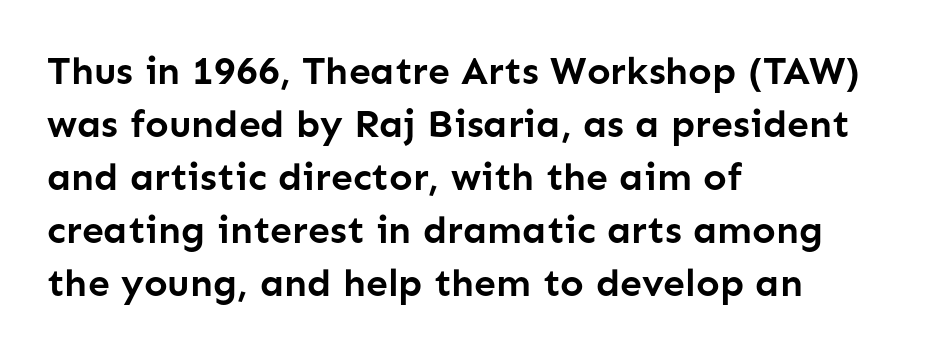
The type is set solid horizontally, with unmodified tracking. What weight is shown? A full bold with thick strokes. This rendering employs a face without finishing strokes, i.e., a sans-serif. Regular leading. The paragraph has a hard left edge and a soft right edge.
